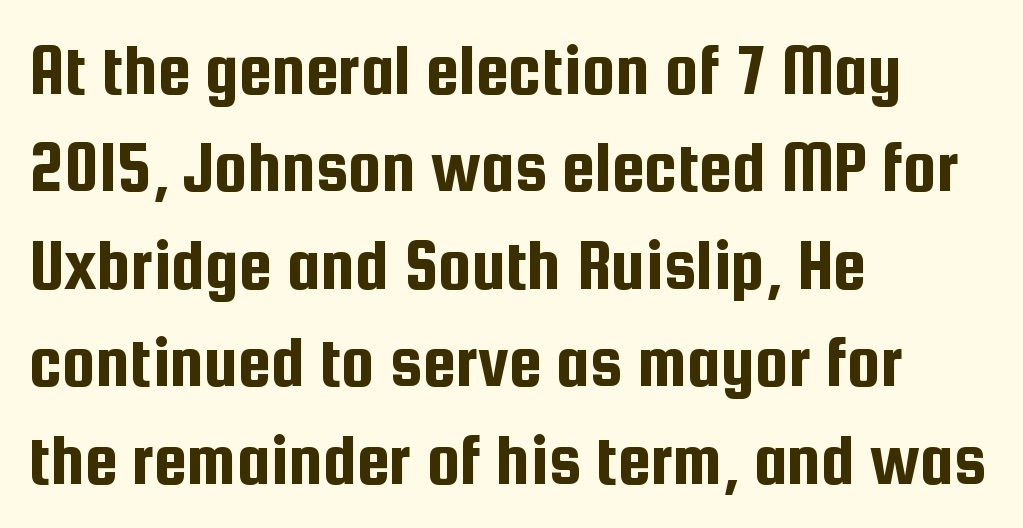
{"serif": "no", "italic": "no", "width": "condensed", "stroke_contrast": "low", "x_height": "medium", "monospaced": "no", "underline": "no", "align": "left", "line_spacing": "normal", "line_spacing_ratio": 1.3, "letter_spacing": "normal", "letter_spacing_em": 0.0, "glyph_px": 75}
